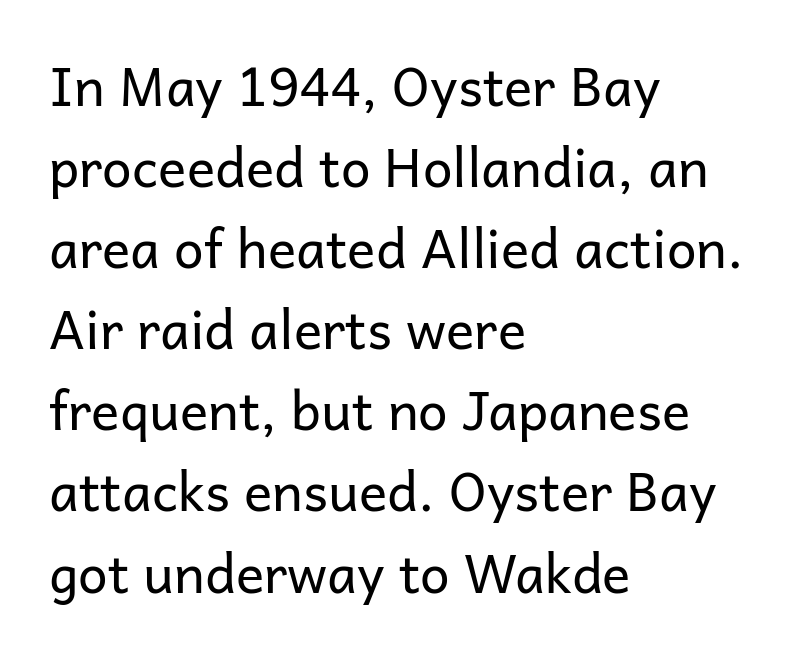
The face used here is proportionally spaced, like ordinary book or web type. Default kerning and tracking; the words read as compact shapes. Examine the stroke ends and you'll find no serifs. The rows are spaced the way most documents space them.
